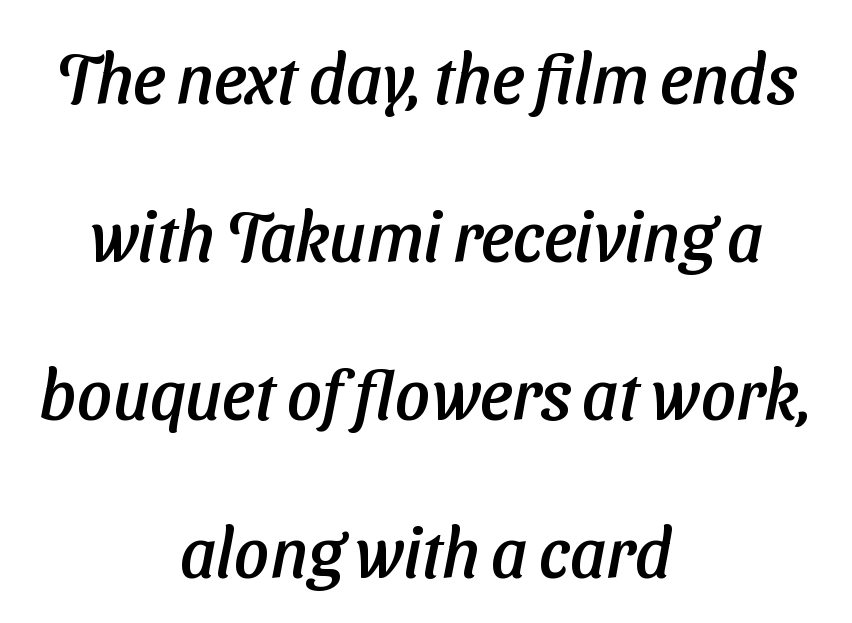
Q: Is the typeface a serif or a sans-serif typeface? A: Sans-serif.
Q: Is the text underlined? A: No.
Q: How is the paragraph aligned? A: Centered.
Q: Is the spacing between letters normal or unusually wide? A: Normal.
Q: Is the spacing between lines tight, normal or loose? A: Loose.
Q: Width (condensed, normal, or wide)? A: Normal.
Q: Stroke contrast? A: Low.
Q: x-height? A: Medium.
Q: Monospaced? A: No.
